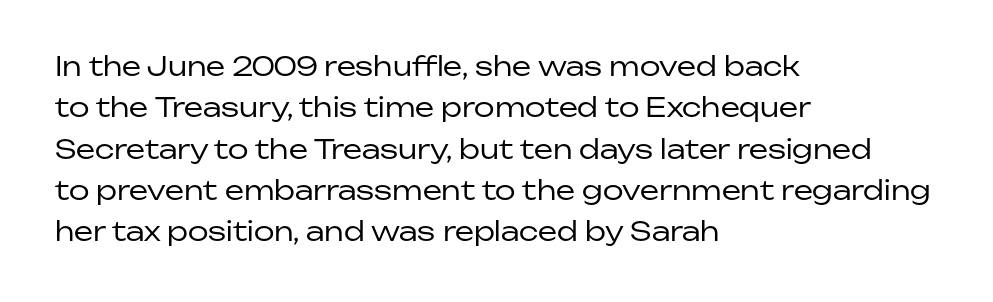
{"italic": "no", "bold": "no", "underline": "no", "align": "left", "line_spacing": "normal", "line_spacing_ratio": 1.53, "letter_spacing": "normal", "letter_spacing_em": 0.0, "glyph_px": 27}
